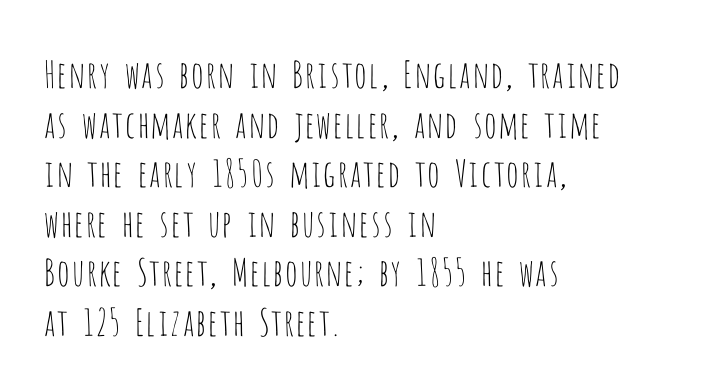
Q: Is the text bold? A: No.
Q: Is the text italic (slanted)? A: No, it is upright.
Q: Is the typeface a serif or a sans-serif typeface? A: Sans-serif.
Q: Is the text underlined? A: No.
Q: How is the paragraph aligned? A: Left-aligned.
Q: Is the spacing between letters normal or unusually wide? A: Normal.
Q: Is the spacing between lines tight, normal or loose? A: Normal.
Q: Width (condensed, normal, or wide)? A: Condensed.
Q: Stroke contrast? A: Low.
Q: x-height? A: Large.
Q: Monospaced? A: No.
